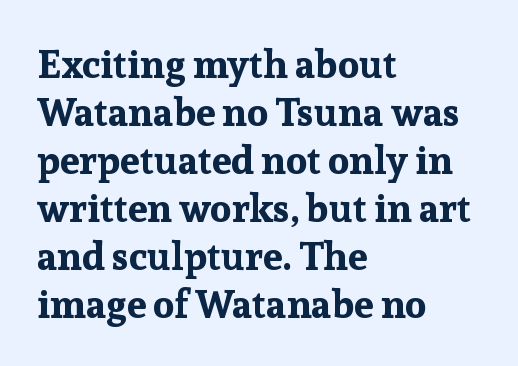
The image shows 39 px bold serif type, upright; set left-aligned, line spacing 1.23x, normal letter spacing, not underlined; low stroke contrast and a medium x-height.
